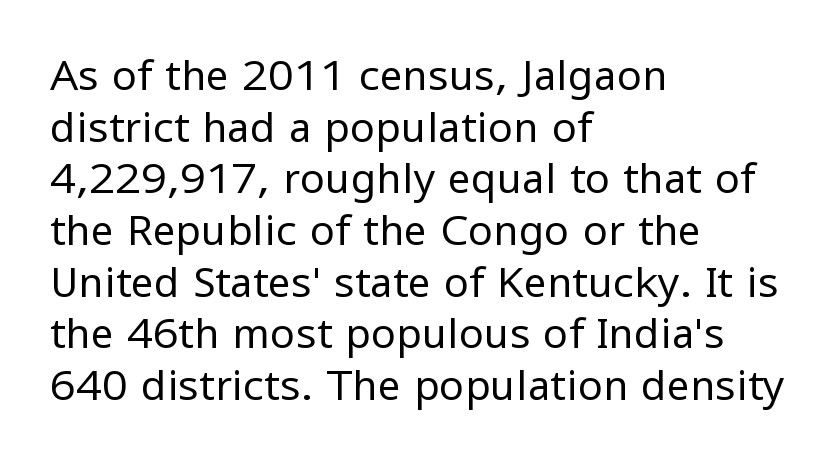
Q: Is the text bold? A: No.
Q: Is the text italic (slanted)? A: No, it is upright.
Q: Is the typeface a serif or a sans-serif typeface? A: Sans-serif.
Q: Is the text underlined? A: No.
Q: How is the paragraph aligned? A: Left-aligned.
Q: Is the spacing between letters normal or unusually wide? A: Normal.
Q: Is the spacing between lines tight, normal or loose? A: Normal.
Q: Width (condensed, normal, or wide)? A: Normal.
Q: Stroke contrast? A: Low.
Q: x-height? A: Medium.
Q: Monospaced? A: No.
